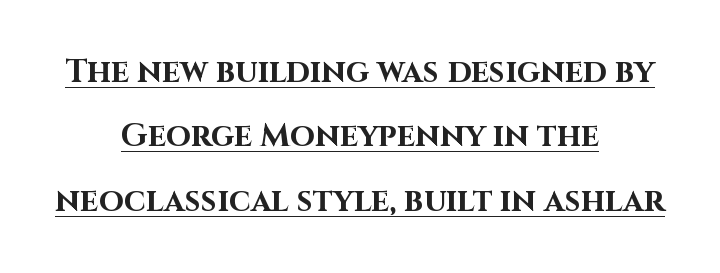
Q: Is the text bold? A: Yes.
Q: Is the text italic (slanted)? A: No, it is upright.
Q: Is the typeface a serif or a sans-serif typeface? A: Sans-serif.
Q: Is the text underlined? A: Yes.
Q: How is the paragraph aligned? A: Centered.
Q: Is the spacing between letters normal or unusually wide? A: Normal.
Q: Is the spacing between lines tight, normal or loose? A: Loose.
Q: Width (condensed, normal, or wide)? A: Normal.
Q: Stroke contrast? A: High.
Q: x-height? A: Large.
Q: Monospaced? A: No.
